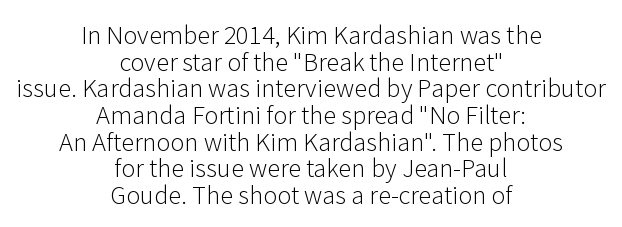
Q: Is the text bold? A: No.
Q: Is the text italic (slanted)? A: No, it is upright.
Q: Is the text underlined? A: No.
Q: How is the paragraph aligned? A: Centered.
Q: Is the spacing between letters normal or unusually wide? A: Normal.
Q: Is the spacing between lines tight, normal or loose? A: Tight.
